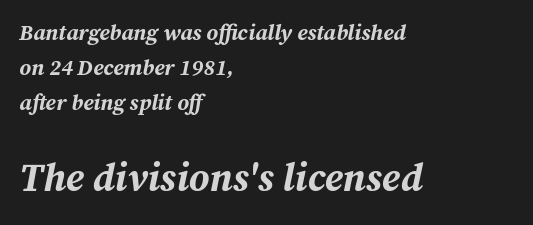
The image shows 39 px bold type, italic (leaning right); set left-aligned, normal line spacing (1.59x), normal letter spacing, not underlined; the second (bottom) block is 1.77x larger; medium stroke contrast and a medium x-height.
